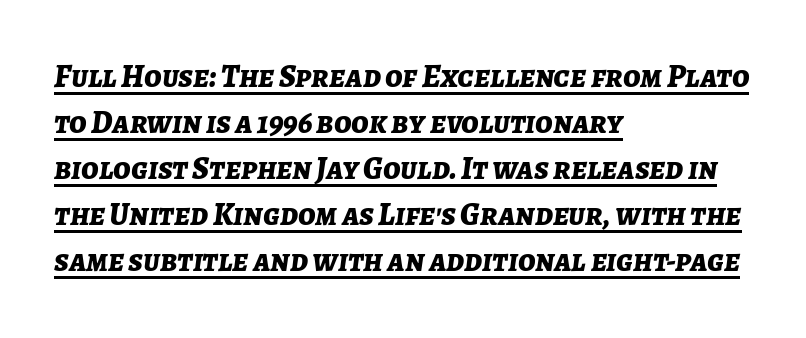
{"italic": "yes", "lean": "right", "slant_degrees": 7, "bold": "yes", "weight": "bold", "width": "normal", "stroke_contrast": "low", "x_height": "medium", "monospaced": "no", "underline": "yes", "align": "left", "line_spacing": "normal", "line_spacing_ratio": 1.44, "letter_spacing": "normal", "letter_spacing_em": 0.0, "glyph_px": 32}
